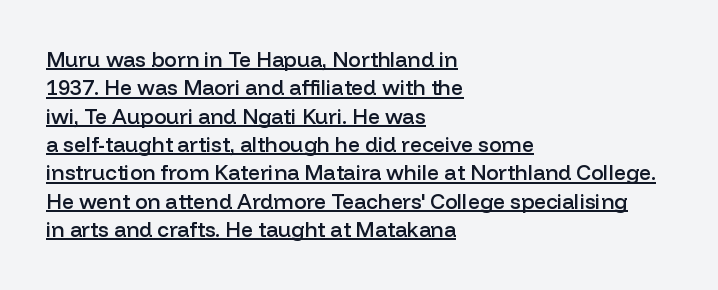
This rendering leaves character spacing at its baseline value. The letters are semibold — heavier than regular but short of a full bold. Check the space under the baseline: a stroke is drawn there. This sample keeps an unexceptional amount of space between lines. Tall strokes in this sample are plumb rather than angled.
